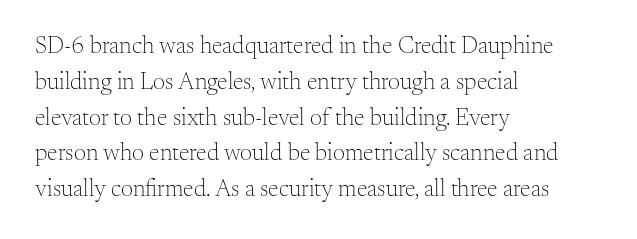
{"italic": "no", "bold": "no", "underline": "no", "align": "left", "line_spacing": "normal", "line_spacing_ratio": 1.49, "letter_spacing": "normal", "letter_spacing_em": 0.0, "glyph_px": 24}
